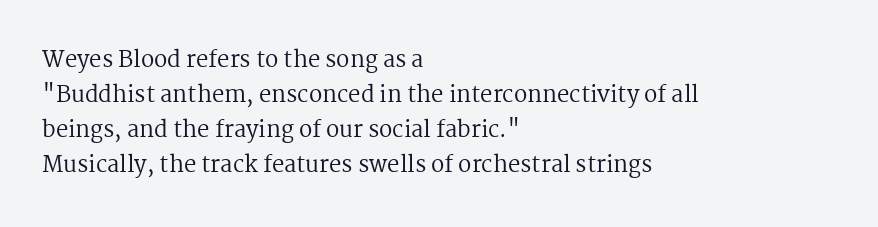
{"italic": "no", "bold": "no", "underline": "no", "align": "left", "line_spacing": "normal", "line_spacing_ratio": 1.59, "letter_spacing": "normal", "letter_spacing_em": 0.0, "glyph_px": 22}
